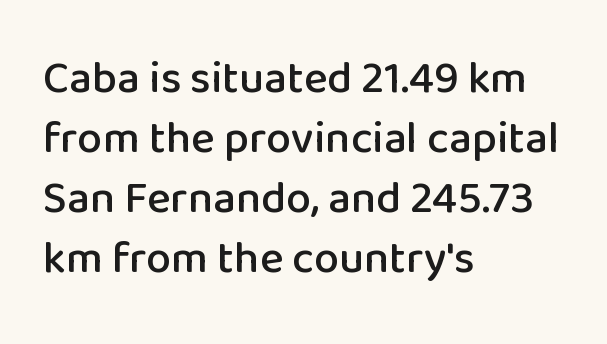
The image shows 45 px sans-serif type, upright; set left-aligned, normal line spacing (1.33x), normal letter spacing, not underlined; low stroke contrast and a medium x-height.
